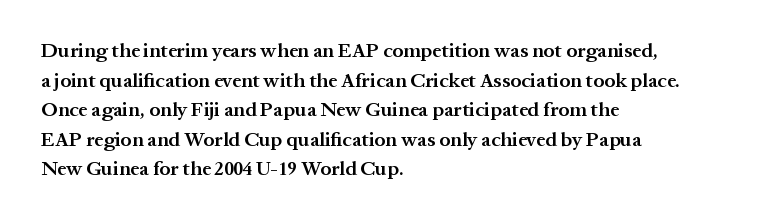
Descender tails drop into unmarked territory. Students, note that the glyphs here touch the page at normal intervals. Whoever set this chose a conventional vertical rhythm. These lines were composed using upright roman letters.
